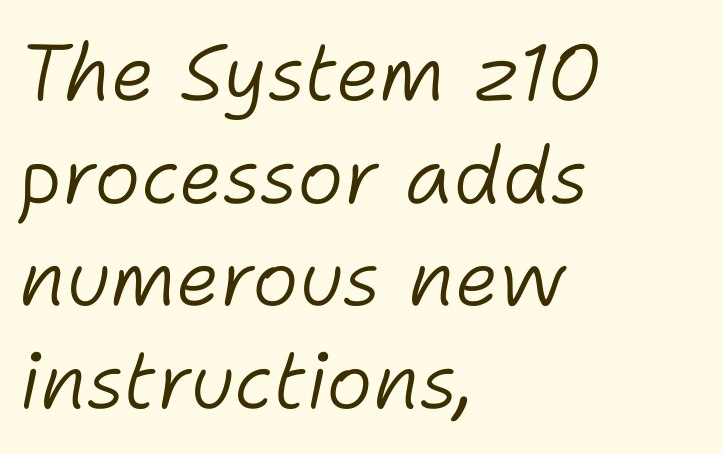
{"italic": "yes", "lean": "right", "slant_degrees": 11, "bold": "no", "weight": "light", "width": "normal", "stroke_contrast": "low", "x_height": "medium", "monospaced": "no", "underline": "no", "align": "left", "line_spacing": "normal", "line_spacing_ratio": 1.3, "letter_spacing": "normal", "letter_spacing_em": 0.0, "glyph_px": 79}
